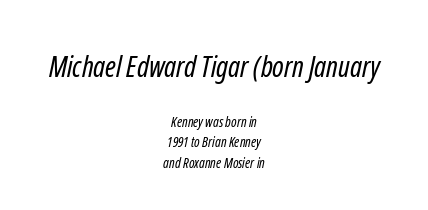
The image shows 29 px regular-weight, condensed sans-serif type; set centered, normal line spacing (1.47x), normal letter spacing, not underlined; the first (top) block is 2.07x larger; low stroke contrast and a medium x-height.
